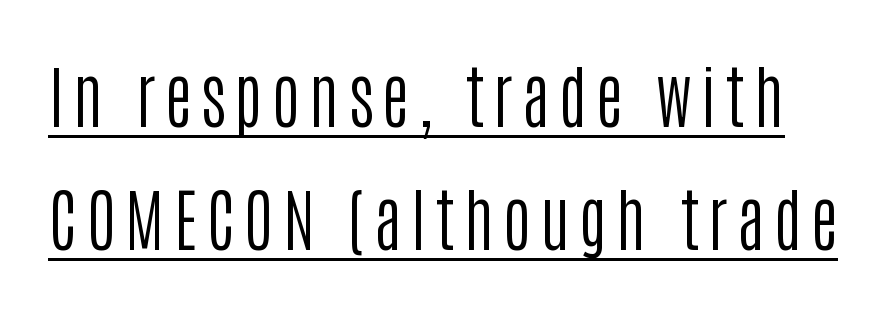
{"serif": "no", "italic": "no", "bold": "no", "weight": "regular", "width": "condensed", "stroke_contrast": "low", "x_height": "large", "monospaced": "no", "underline": "yes", "line_spacing_ratio": 1.81, "glyph_px": 68}
